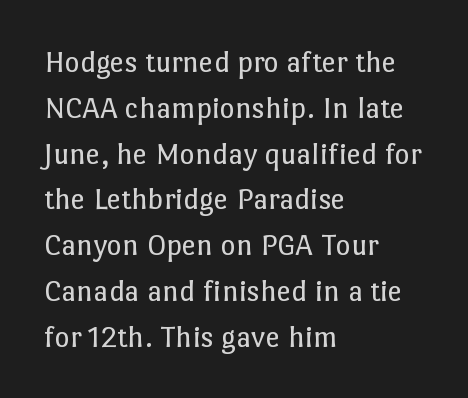
Is this a fixed-width face? No — the glyphs have proportional, varying widths. Plain, unruled lines of type. A student would call this left alignment; a typographer would say flush left, rag right. The letters look calm and open, with moderate or lighter stems. Posture: vertical.
